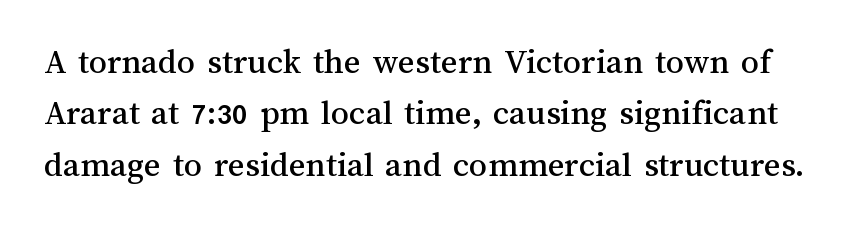
Q: Is the text italic (slanted)? A: No, it is upright.
Q: Is the text underlined? A: No.
Q: Is the spacing between letters normal or unusually wide? A: Normal.
Q: Is the spacing between lines tight, normal or loose? A: Normal.
Q: Width (condensed, normal, or wide)? A: Normal.
Q: Stroke contrast? A: Medium.
Q: x-height? A: Medium.
Q: Monospaced? A: No.
